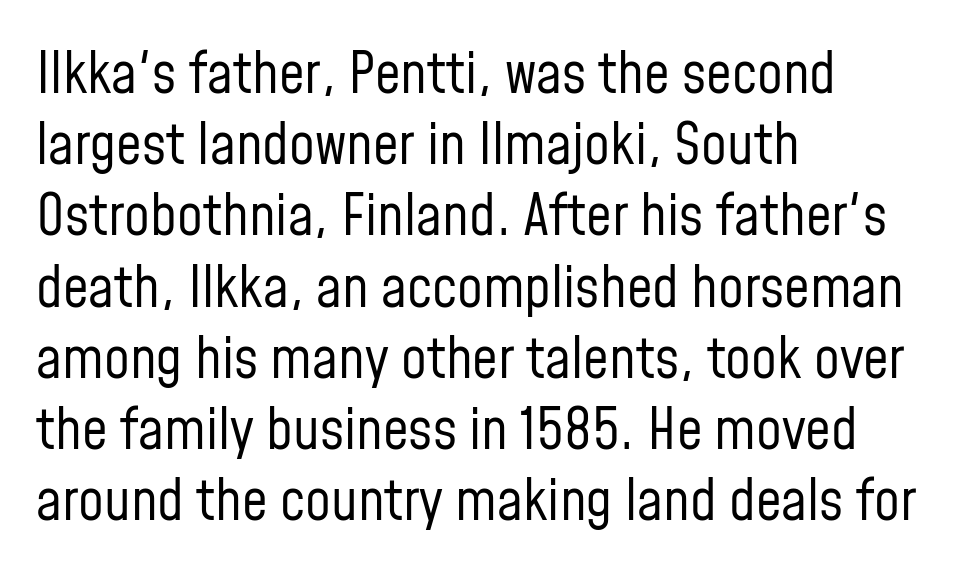
{"serif": "no", "italic": "no", "bold": "no", "weight": "regular", "width": "condensed", "stroke_contrast": "low", "x_height": "medium", "monospaced": "no", "underline": "no", "align": "left", "line_spacing": "normal", "line_spacing_ratio": 1.25, "letter_spacing": "normal", "letter_spacing_em": 0.0, "glyph_px": 57}
